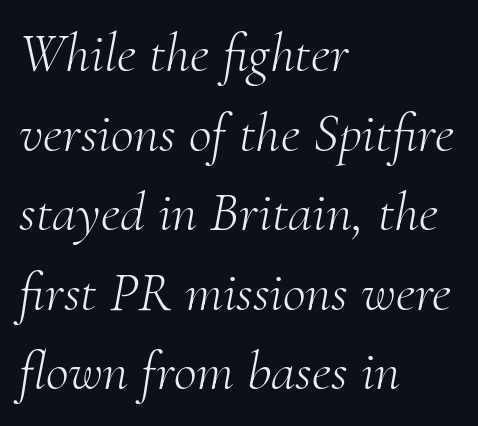
Layout note: lines flush left. The zone under the glyphs is completely vacant. In terms of letterspacing, this is plain default setting. Each new line begins a customary step beneath the previous one. In terms of posture, this sample is oblique.
